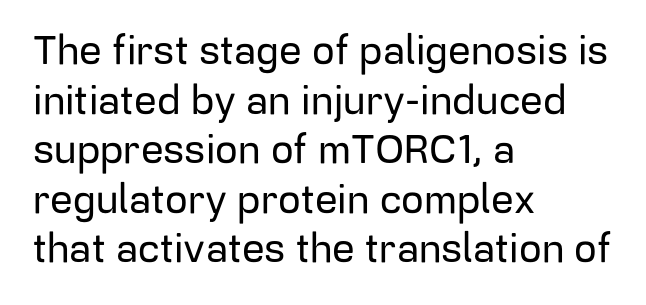
The passage shown is typed in a proportional face where columns would drift. Any mark beneath the type? The region is blank. The lines in this sample share a left origin and differ only in where they stop. Look at the bottom of the vertical strokes: they stop flat, with no serifs. Ascenders rise straight up at ninety degrees.
